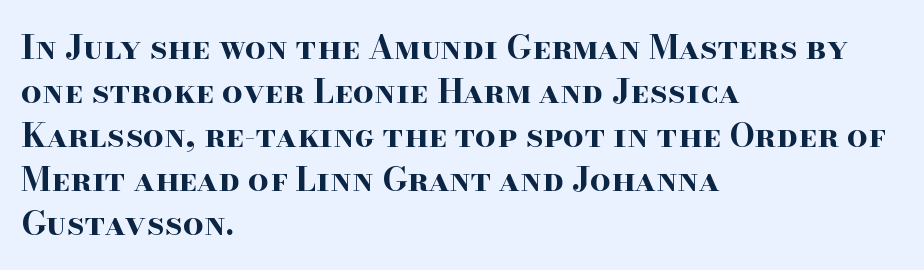
Q: Is the text bold? A: Yes.
Q: Is the text italic (slanted)? A: No, it is upright.
Q: Is the typeface a serif or a sans-serif typeface? A: Serif.
Q: Is the text underlined? A: No.
Q: How is the paragraph aligned? A: Left-aligned.
Q: Is the spacing between letters normal or unusually wide? A: Normal.
Q: Is the spacing between lines tight, normal or loose? A: Normal.
Q: Width (condensed, normal, or wide)? A: Wide.
Q: Stroke contrast? A: High.
Q: x-height? A: Small.
Q: Monospaced? A: No.
